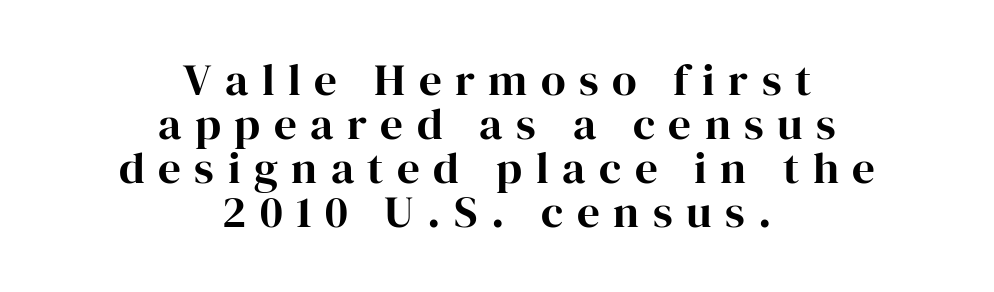
This sample is center-justified, so both line endings float freely. Display-style spreading of the glyphs; the letterfit is very open. The sample has been set heavy, in full bold. The designer dialed line spacing down below the default. Regarding serifs, this sample has them.
